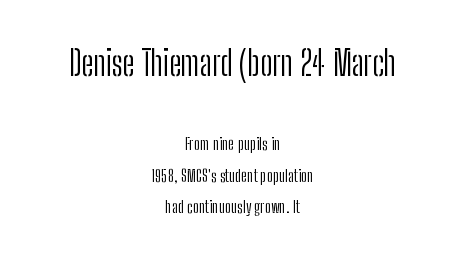
Does the copy run flush right? No — it is centered line by line. Letters rest on an invisible, unmarked baseline. A quiet, ordinary-to-light weight characterises the typeface. This sample has the flowing, uneven cadence of proportional lettering. Vertical strokes here are truly vertical.
